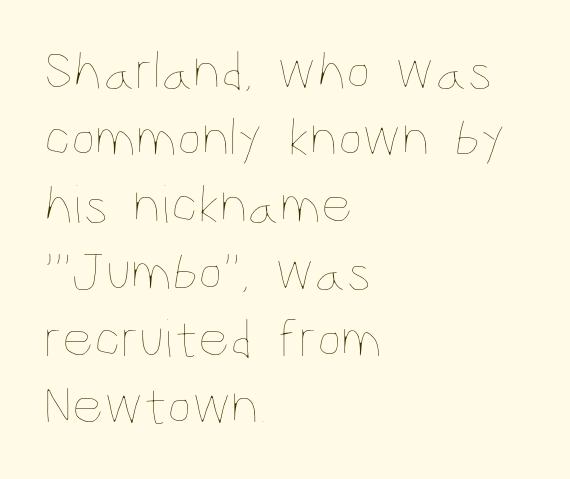
Quick note: not italic, upright. This rendering uses left alignment, leaving the right contour irregular. Is this a fixed-width face? No — the glyphs have proportional, varying widths. Each word holds together tightly as a unit, with standard inter-letter gaps.
